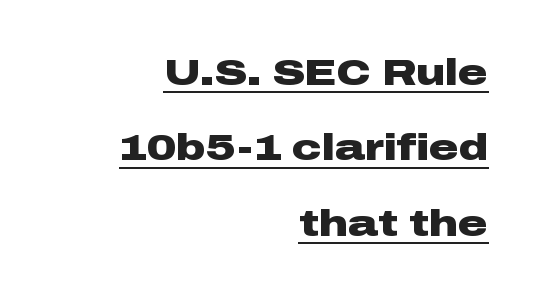
The letters advance in unequal steps, a hallmark of proportional type. Right-aligned paragraph, ragged on the left. The string is rendered with underlining switched on. Is the type bold? Yes — the strokes are clearly thick and heavy. Default kerning and tracking; the words read as compact shapes.
